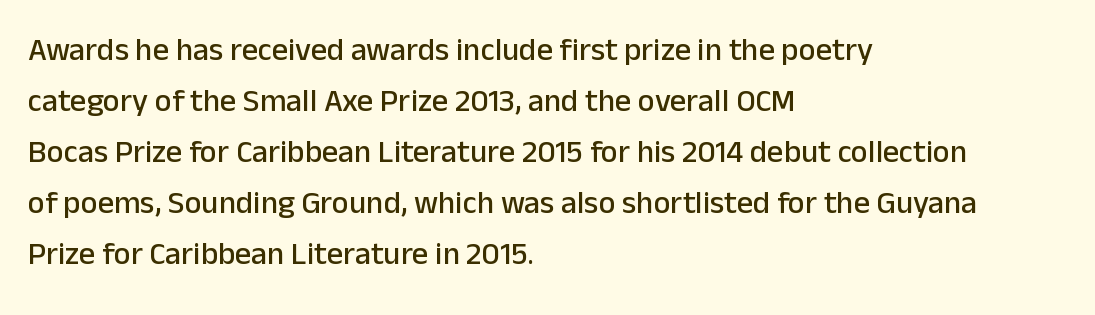
Vertical strokes here are truly vertical. Is this a fixed-width face? No — the glyphs have proportional, varying widths. The string is rendered with underlining switched off. Nothing unusual about the tracking: characters are spaced as the font intends. The setting favours the left margin, as ordinary paragraphs usually do.
